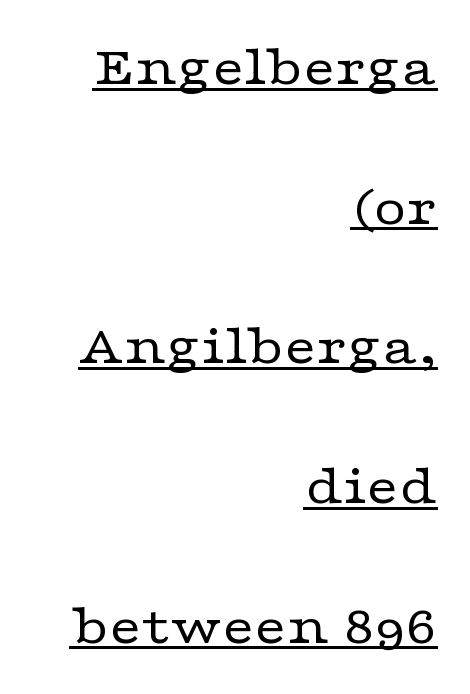
Q: Is the text bold? A: No.
Q: Is the text italic (slanted)? A: No, it is upright.
Q: Is the typeface a serif or a sans-serif typeface? A: Serif.
Q: Is the text underlined? A: Yes.
Q: How is the paragraph aligned? A: Right-aligned.
Q: Is the spacing between letters normal or unusually wide? A: Normal.
Q: Is the spacing between lines tight, normal or loose? A: Loose.
Q: Width (condensed, normal, or wide)? A: Wide.
Q: Stroke contrast? A: Low.
Q: x-height? A: Medium.
Q: Monospaced? A: No.
